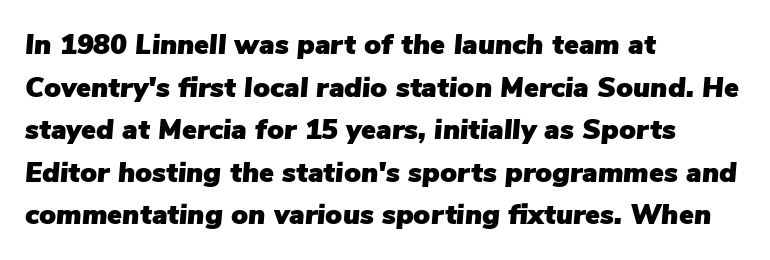
{"italic": "yes", "lean": "right", "slant_degrees": 5, "width": "normal", "stroke_contrast": "low", "x_height": "medium", "monospaced": "no", "underline": "no", "align": "left", "line_spacing": "normal", "line_spacing_ratio": 1.52, "letter_spacing": "normal", "letter_spacing_em": 0.0, "glyph_px": 28}
